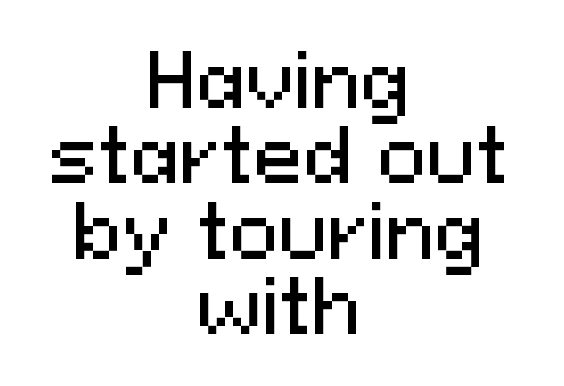
Q: Is the text italic (slanted)? A: No, it is upright.
Q: Is the typeface a serif or a sans-serif typeface? A: Sans-serif.
Q: Is the text underlined? A: No.
Q: How is the paragraph aligned? A: Centered.
Q: Is the spacing between letters normal or unusually wide? A: Normal.
Q: Is the spacing between lines tight, normal or loose? A: Tight.
Q: Width (condensed, normal, or wide)? A: Normal.
Q: Stroke contrast? A: Medium.
Q: x-height? A: Medium.
Q: Monospaced? A: No.
